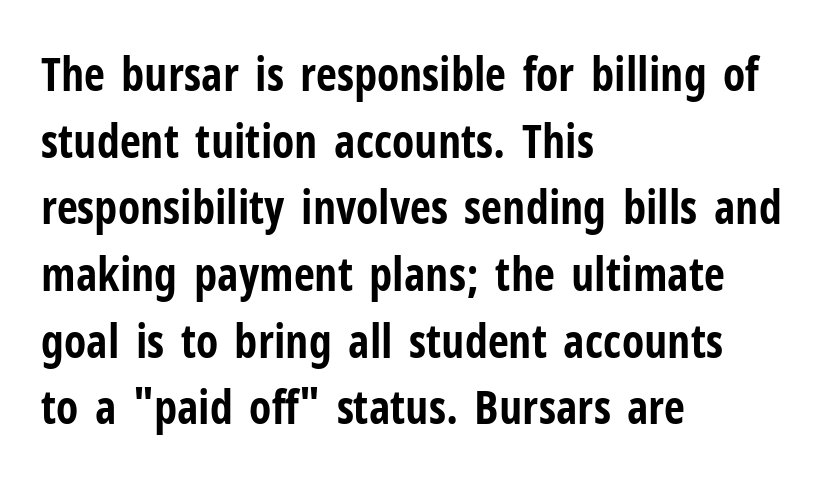
The letterforms sit shoulder to shoulder at normal distance. Horizontal alignment here is leftward, the default for most running prose. Quick note: not italic, upright. Quick note: underline off.
